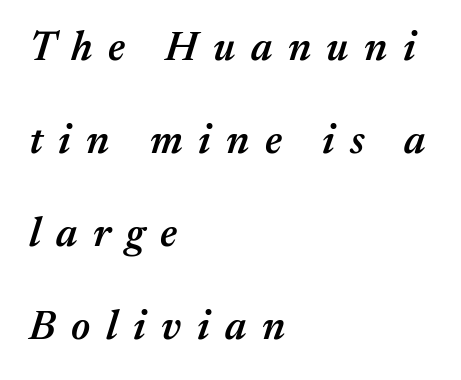
Tracking here is generous; glyphs stand well apart from one another. These lines are rendered in a variable-pitch font. This is the in-between weight designers call semibold or demi. Typeset ragged right — the left edge is the straight one.
